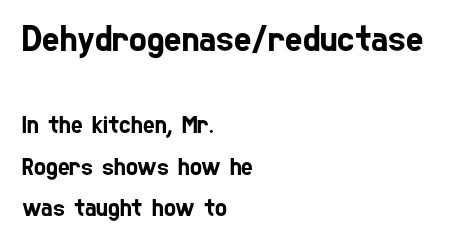
The image shows 37 px condensed sans-serif type; set left-aligned, normal line spacing (1.66x), normal letter spacing, not underlined; the first (top) block is 1.48x larger; low stroke contrast and a medium x-height.
